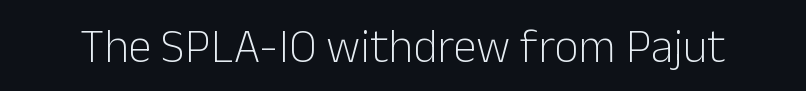
The image shows 47 px light sans-serif type, upright; set normal letter spacing, not underlined; low stroke contrast and a medium x-height.
